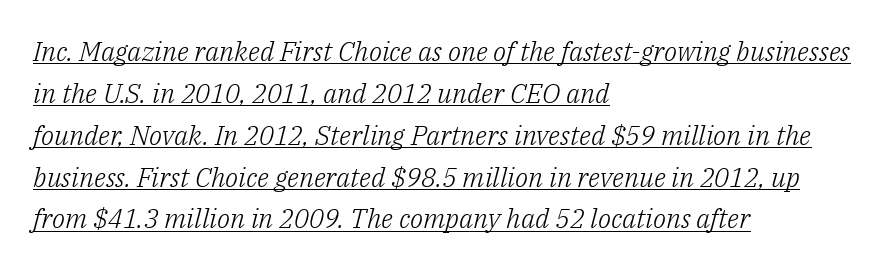
The image shows 27 px text type, italic (leaning right); set left-aligned, normal line spacing (1.55x), normal letter spacing, underlined.
